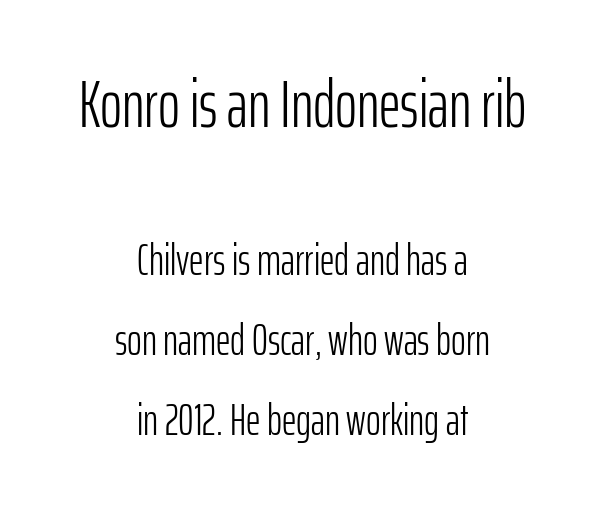
The image shows 67 px light, condensed sans-serif type, upright; set centered, line spacing 1.78x, normal letter spacing, not underlined; the first (top) block is 1.49x larger; low stroke contrast and a medium x-height.
